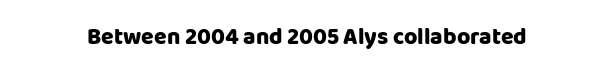
Q: Is the text italic (slanted)? A: No, it is upright.
Q: Is the text underlined? A: No.
Q: Is the spacing between letters normal or unusually wide? A: Normal.
